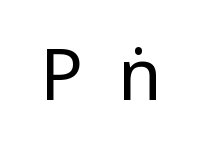
Q: Is the text bold? A: No.
Q: Is the text italic (slanted)? A: No, it is upright.
Q: Is the typeface a serif or a sans-serif typeface? A: Sans-serif.
Q: Is the text underlined? A: No.
Q: Is the spacing between letters normal or unusually wide? A: Unusually wide.
Q: Width (condensed, normal, or wide)? A: Condensed.
Q: Stroke contrast? A: Low.
Q: x-height? A: Large.
Q: Monospaced? A: No.
